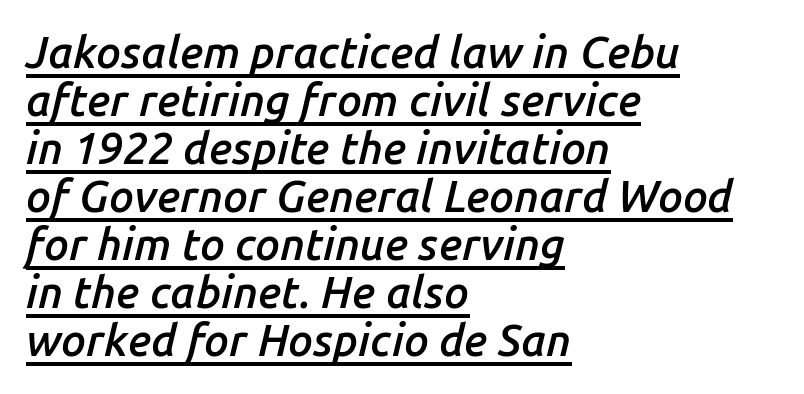
{"italic": "yes", "lean": "right", "slant_degrees": 14, "bold": "semi", "weight": "semibold", "width": "normal", "stroke_contrast": "low", "x_height": "medium", "monospaced": "no", "underline": "yes", "align": "left", "line_spacing": "tight", "line_spacing_ratio": 1.09, "letter_spacing": "normal", "letter_spacing_em": 0.0, "glyph_px": 44}
